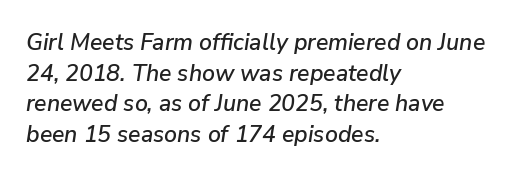
Slant detected: the letters are inclined. Caption: multi-line text, flush left, ragged right. Whoever set this chose a conventional vertical rhythm. The tracking reads as untouched default to a designer's eye. Nobody drew a line under any word here.
